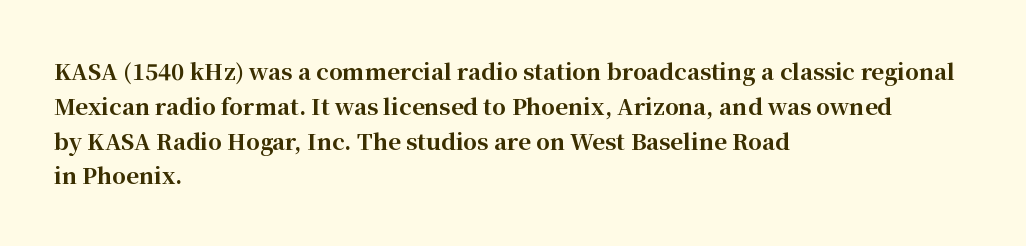
Q: Is the text bold? A: Yes.
Q: Is the text italic (slanted)? A: No, it is upright.
Q: Is the text underlined? A: No.
Q: How is the paragraph aligned? A: Left-aligned.
Q: Is the spacing between letters normal or unusually wide? A: Normal.
Q: Is the spacing between lines tight, normal or loose? A: Normal.
